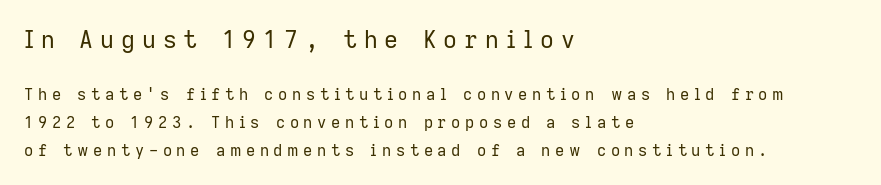
Only glyphs here, with clear space below each row. The first block has been scaled up relative to the second. The typesetter chose a ragged-right arrangement here. Stem width sits at or under what a default text font uses. Ordinary non-slanted type is in use.
